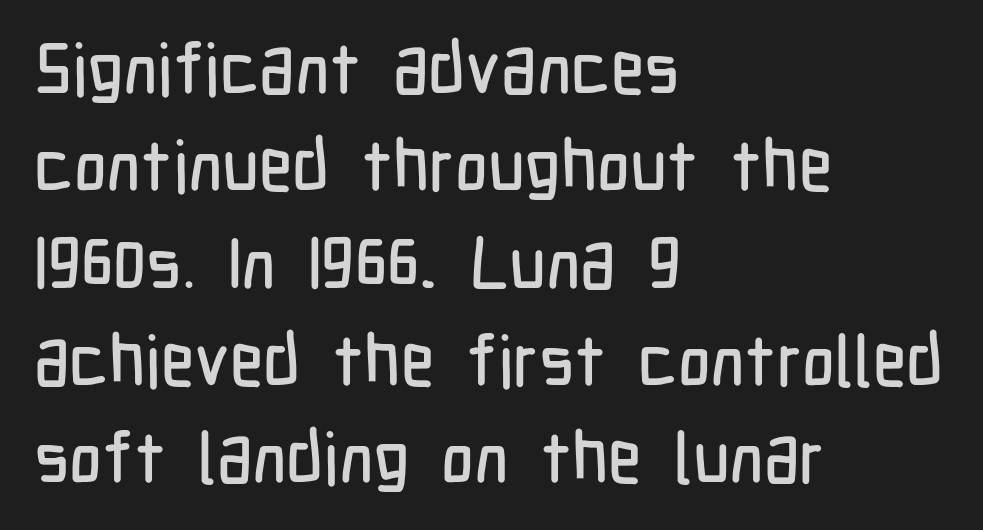
{"serif": "no", "italic": "no", "width": "condensed", "stroke_contrast": "low", "x_height": "medium", "monospaced": "no", "underline": "no", "align": "left", "line_spacing": "normal", "line_spacing_ratio": 1.37, "letter_spacing": "normal", "letter_spacing_em": 0.0, "glyph_px": 71}
